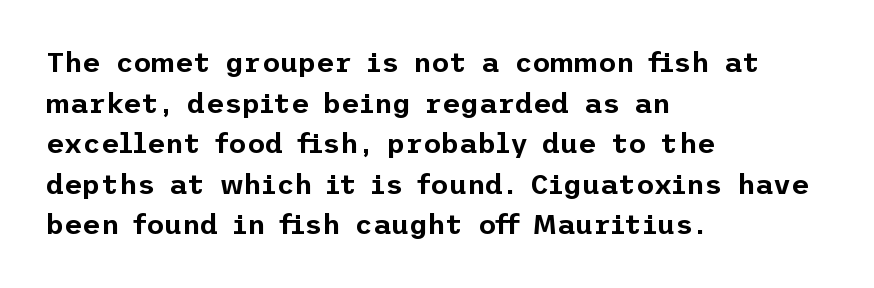
The image shows 28 px sans-serif type, upright; set left-aligned, normal line spacing (1.45x), normal letter spacing, not underlined; low stroke contrast and a medium x-height.
